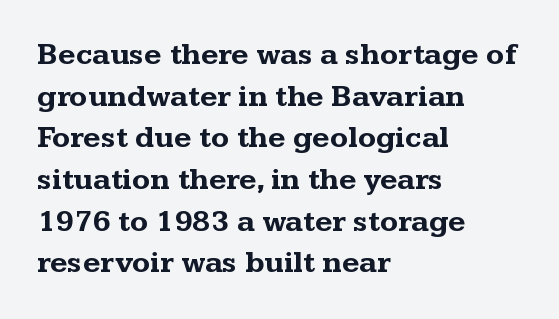
The image shows 30 px bold, wide serif type, upright; set left-aligned, normal line spacing (1.39x), normal letter spacing, not underlined; medium stroke contrast and a medium x-height.
